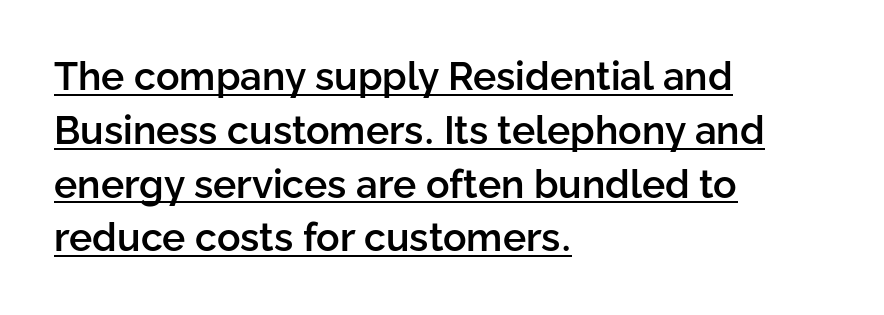
The image shows 39 px semibold sans-serif type, upright; set left-aligned, normal line spacing (1.38x), normal letter spacing, underlined; low stroke contrast and a medium x-height.
